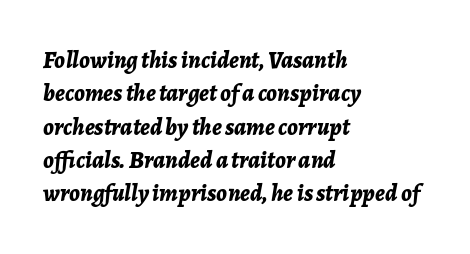
{"italic": "yes", "lean": "right", "slant_degrees": 7, "bold": "yes", "underline": "no", "align": "left", "line_spacing": "normal", "line_spacing_ratio": 1.39, "letter_spacing": "normal", "letter_spacing_em": 0.0, "glyph_px": 24}
